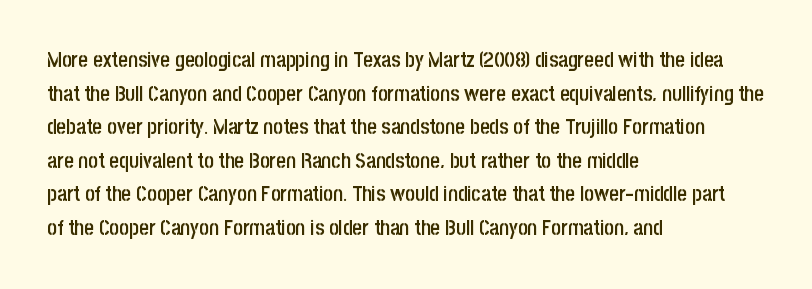
The image shows 21 px text type, upright; set left-aligned, normal line spacing (1.6x), normal letter spacing, not underlined.
